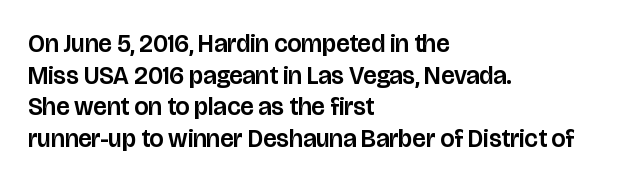
Q: Is the text italic (slanted)? A: No, it is upright.
Q: Is the text underlined? A: No.
Q: How is the paragraph aligned? A: Left-aligned.
Q: Is the spacing between letters normal or unusually wide? A: Normal.
Q: Is the spacing between lines tight, normal or loose? A: Normal.
